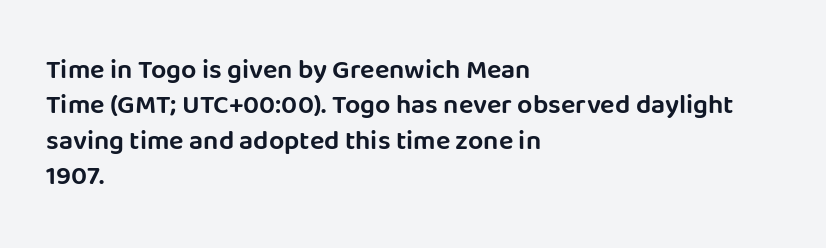
{"italic": "no", "underline": "no", "align": "left", "line_spacing": "normal", "line_spacing_ratio": 1.31, "letter_spacing": "normal", "letter_spacing_em": 0.0, "glyph_px": 27}
